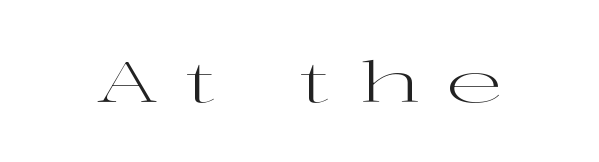
Q: Is the text bold? A: No.
Q: Is the text italic (slanted)? A: No, it is upright.
Q: Is the typeface a serif or a sans-serif typeface? A: Serif.
Q: Is the text underlined? A: No.
Q: Is the spacing between letters normal or unusually wide? A: Unusually wide.
Q: Width (condensed, normal, or wide)? A: Wide.
Q: Stroke contrast? A: High.
Q: x-height? A: Medium.
Q: Monospaced? A: No.
